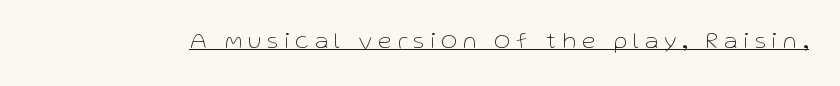
A typesetter would call this heavily tracked-out type. Nope, not italic — everything's standing straight. Emphasis is given by a line drawn under the lettering. On a weight scale, this lands at 450 or below.
